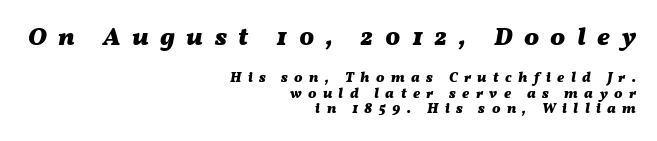
The image shows 25 px bold type, italic (leaning right); set right-aligned, tight line spacing (1.09x), unusually wide letter spacing (+0.46 em), not underlined; the first (top) block is 1.79x larger.
